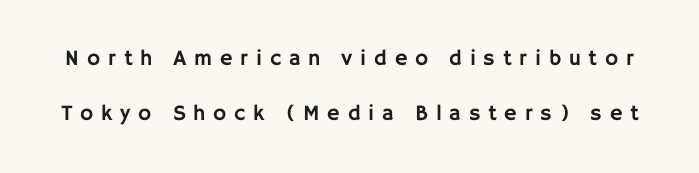
The image shows 22 px text type, upright; set loose line spacing (2.5x), unusually wide letter spacing (+0.35 em), not underlined.
